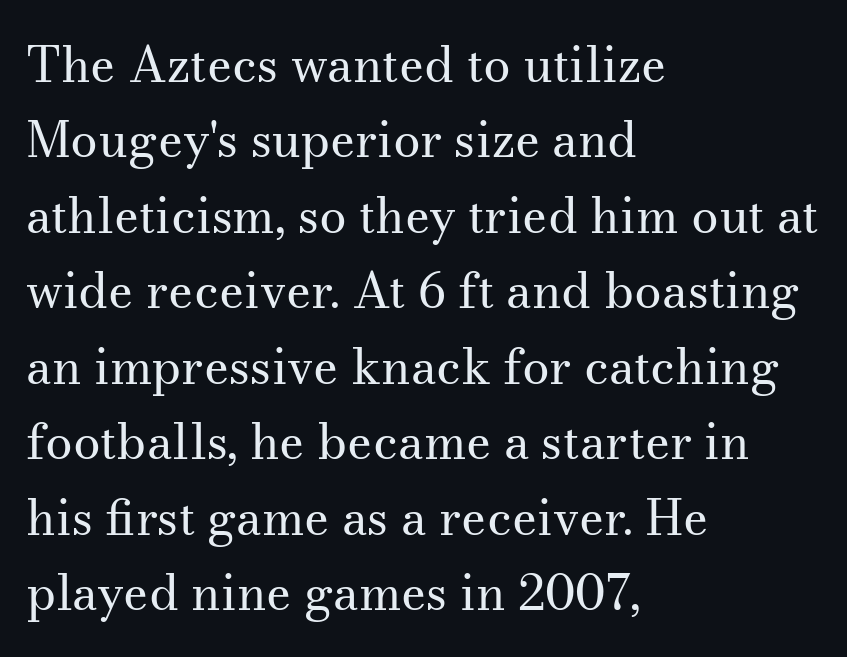
The horizontal fit of the characters is conventional and even. Each letter keeps its own natural width here, so spacing adapts to shape. Stroke mass is kept to a normal reading level or below. The space between consecutive lines is moderate. The lines in this sample share a left origin and differ only in where they stop.
